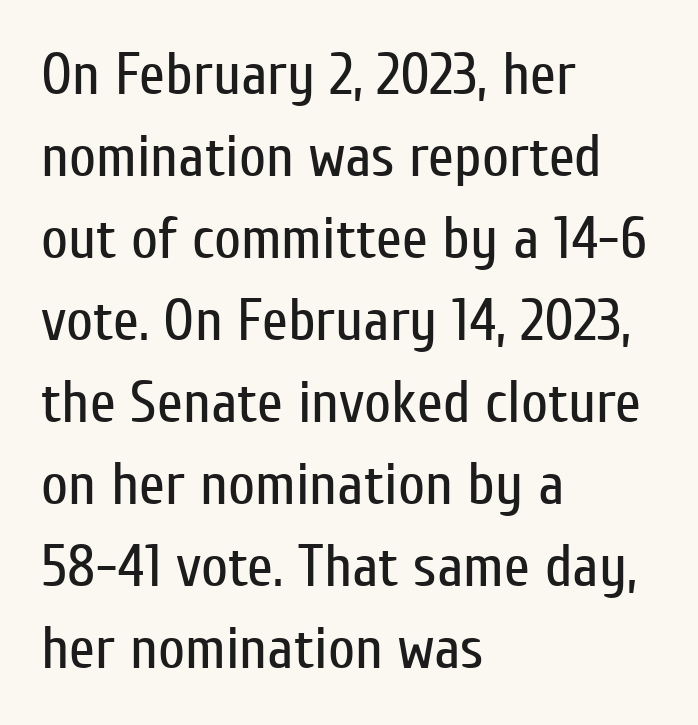
The characters display no serif detailing; their extremities are plain. The zone under the glyphs is completely vacant. These lines are rendered in a variable-pitch font. Typeset ragged right — the left edge is the straight one. Whoever set this chose a conventional vertical rhythm. If you drew a line through each stem, it would be perfectly vertical.
